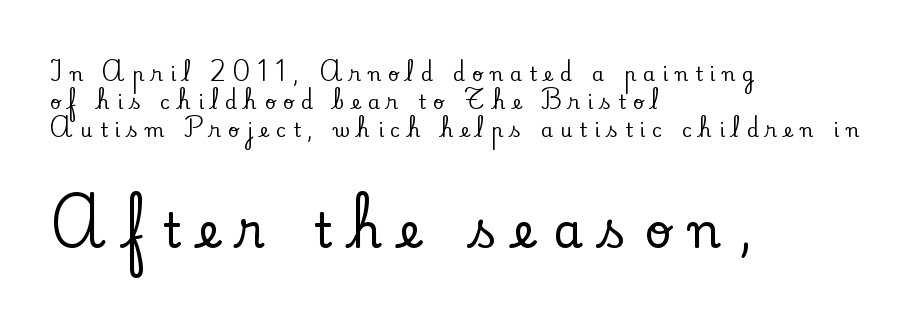
The type family on display is of the serif kind. Words appear elongated and porous because spacing is wide. Does the copy run flush right? No — it runs flush left. Looks like regular typesetting: each glyph gets only the width it needs.
